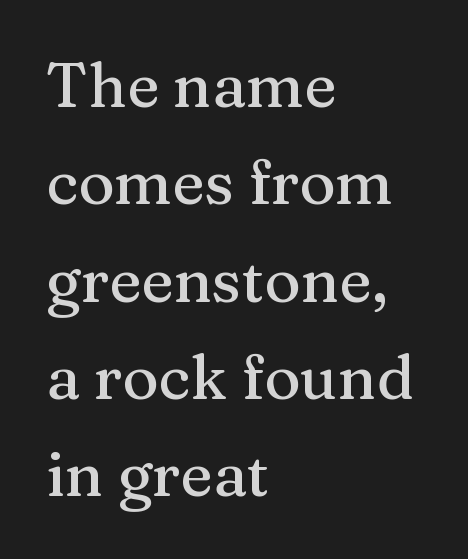
The image shows 62 px serif type, upright; set left-aligned, normal line spacing (1.57x), normal letter spacing, not underlined; medium stroke contrast and a medium x-height.
